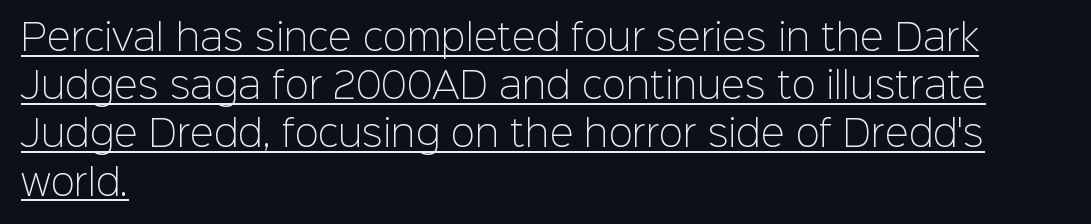
The image shows 36 px light sans-serif type, upright; set left-aligned, normal line spacing (1.34x), normal letter spacing, underlined; low stroke contrast and a medium x-height.
